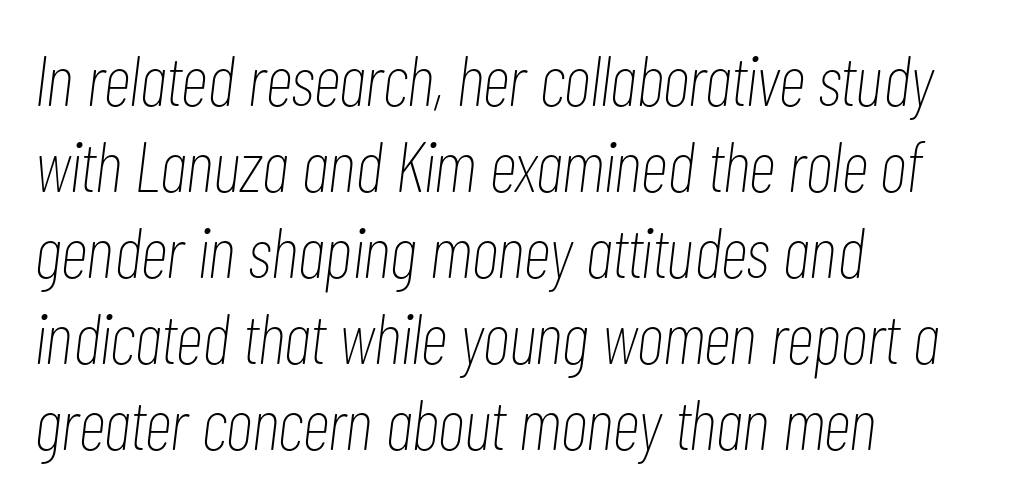
The paragraph has a hard left edge and a soft right edge. Emphasis-style slanted type is in use. Glyph-to-glyph distance matches everyday printed text. Decoration check: the copy has no underline.
